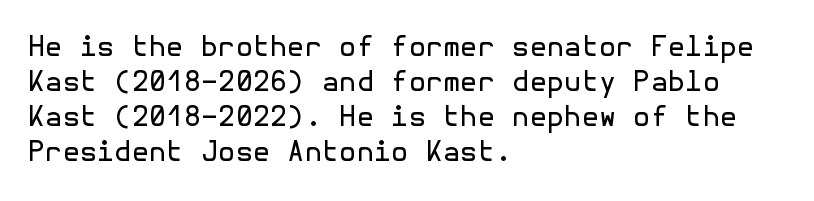
Q: Is the text bold? A: No.
Q: Is the text italic (slanted)? A: No, it is upright.
Q: Is the typeface a serif or a sans-serif typeface? A: Sans-serif.
Q: Is the text underlined? A: No.
Q: How is the paragraph aligned? A: Left-aligned.
Q: Is the spacing between letters normal or unusually wide? A: Normal.
Q: Is the spacing between lines tight, normal or loose? A: Normal.
Q: Width (condensed, normal, or wide)? A: Normal.
Q: x-height? A: Medium.
